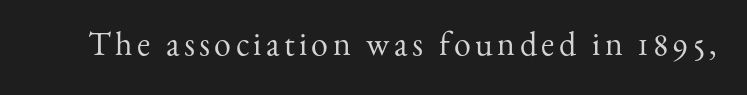
Spacing verdict: proportional, widths tailored to each character. Examine the stroke ends and you'll spot serifs. The passage shown is not bold in any degree. Upright lettering throughout.
